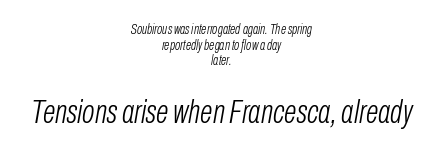
Q: Is the text bold? A: No.
Q: Is the text italic (slanted)? A: Yes, it leans right by about 10 degrees.
Q: Is the text underlined? A: No.
Q: How is the paragraph aligned? A: Centered.
Q: Is the spacing between letters normal or unusually wide? A: Normal.
Q: Is the spacing between lines tight, normal or loose? A: Tight.
Q: Which block of text is set in a larger size, the first (top) or the second (bottom)? A: The second (bottom) one.
Q: Width (condensed, normal, or wide)? A: Condensed.
Q: Stroke contrast? A: Low.
Q: x-height? A: Medium.
Q: Monospaced? A: No.
